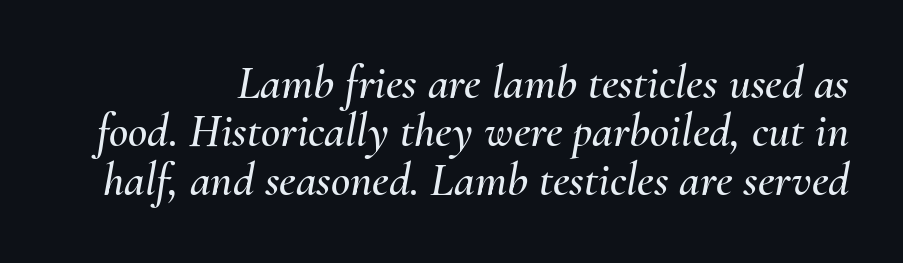
In terms of leading, this rendering errs on the cramped side. Slanted lettering throughout. The space beneath each line is pristine and unruled. Line ends are locked; line starts wander. The passage shown is typed in a proportional face where columns would drift.
